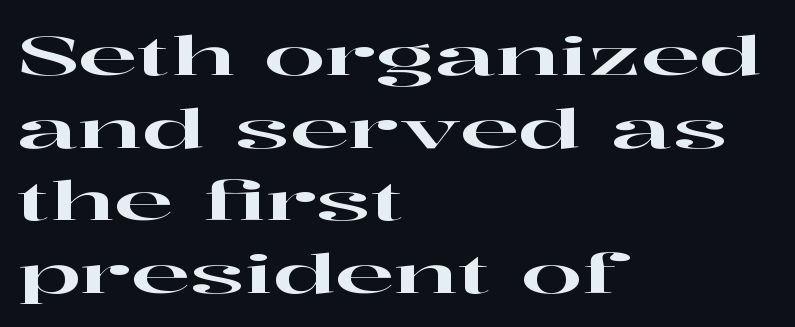
{"serif": "yes", "italic": "no", "width": "wide", "stroke_contrast": "high", "x_height": "medium", "monospaced": "no", "underline": "no", "align": "left", "line_spacing": "normal", "line_spacing_ratio": 1.32, "letter_spacing": "normal", "letter_spacing_em": 0.0, "glyph_px": 55}
